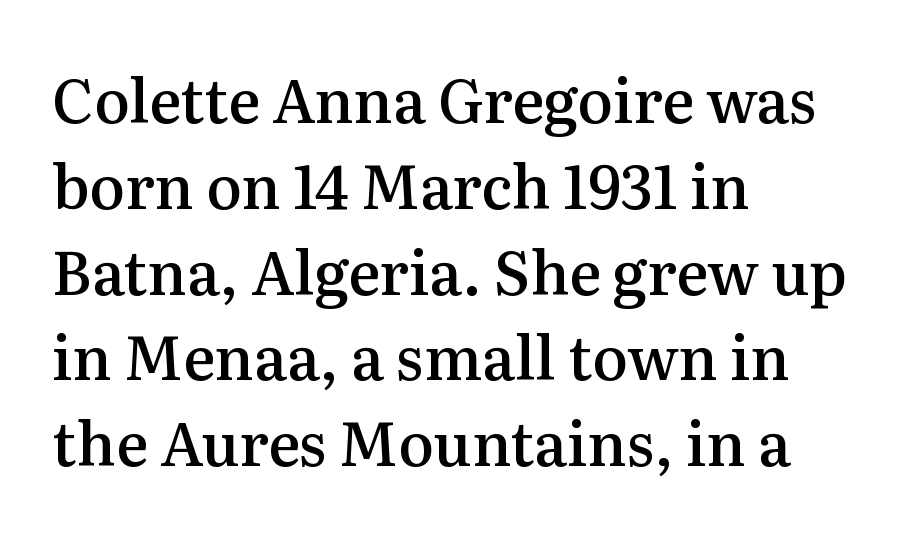
The image shows 60 px semibold serif type, upright; set left-aligned, normal line spacing (1.43x), normal letter spacing, not underlined; medium stroke contrast and a medium x-height.
